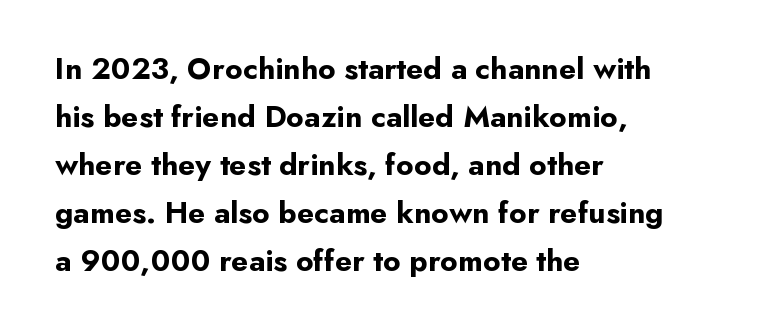
Q: Is the text bold? A: Yes.
Q: Is the text italic (slanted)? A: No, it is upright.
Q: Is the typeface a serif or a sans-serif typeface? A: Sans-serif.
Q: Is the text underlined? A: No.
Q: How is the paragraph aligned? A: Left-aligned.
Q: Is the spacing between letters normal or unusually wide? A: Normal.
Q: Is the spacing between lines tight, normal or loose? A: Normal.
Q: Width (condensed, normal, or wide)? A: Normal.
Q: Stroke contrast? A: Low.
Q: x-height? A: Small.
Q: Monospaced? A: No.
